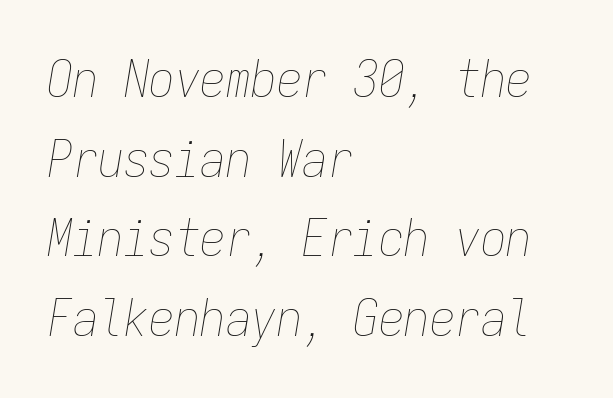
The image shows 51 px thin, condensed type, italic (leaning right), monospaced; set left-aligned, normal line spacing (1.56x), normal letter spacing, not underlined; low stroke contrast and a medium x-height.
